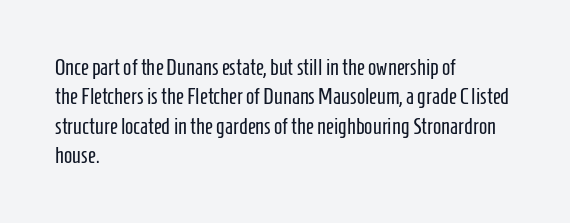
{"italic": "no", "bold": "no", "underline": "no", "align": "left", "line_spacing": "normal", "line_spacing_ratio": 1.33, "letter_spacing": "normal", "letter_spacing_em": 0.0, "glyph_px": 22}
